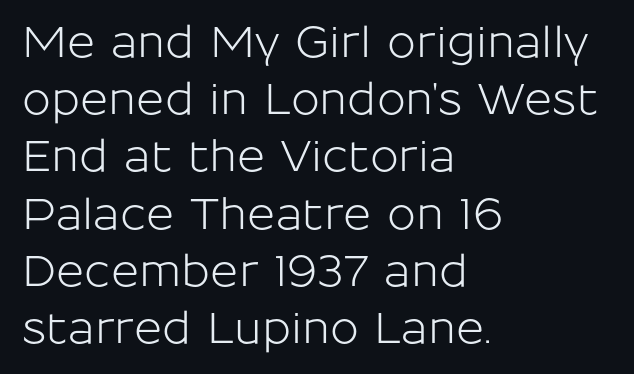
Q: Is the text italic (slanted)? A: No, it is upright.
Q: Is the typeface a serif or a sans-serif typeface? A: Sans-serif.
Q: Is the text underlined? A: No.
Q: How is the paragraph aligned? A: Left-aligned.
Q: Is the spacing between letters normal or unusually wide? A: Normal.
Q: Is the spacing between lines tight, normal or loose? A: Normal.
Q: Width (condensed, normal, or wide)? A: Normal.
Q: Stroke contrast? A: Low.
Q: x-height? A: Medium.
Q: Monospaced? A: No.
